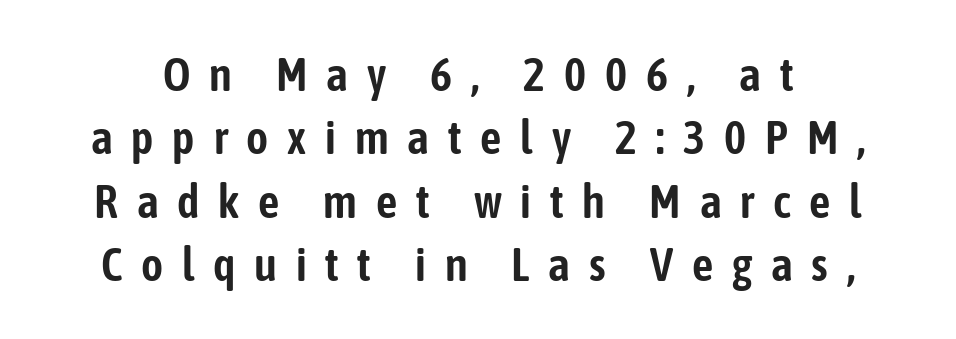
The image shows 47 px condensed sans-serif type, upright; set normal line spacing (1.35x), unusually wide letter spacing (+0.4 em), not underlined; low stroke contrast and a medium x-height.
